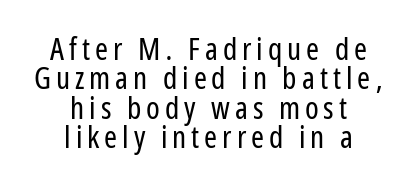
Q: Is the text bold? A: No.
Q: Is the text italic (slanted)? A: No, it is upright.
Q: Is the typeface a serif or a sans-serif typeface? A: Sans-serif.
Q: Is the text underlined? A: No.
Q: How is the paragraph aligned? A: Centered.
Q: Is the spacing between lines tight, normal or loose? A: Tight.
Q: Width (condensed, normal, or wide)? A: Condensed.
Q: Stroke contrast? A: Low.
Q: x-height? A: Medium.
Q: Monospaced? A: No.
